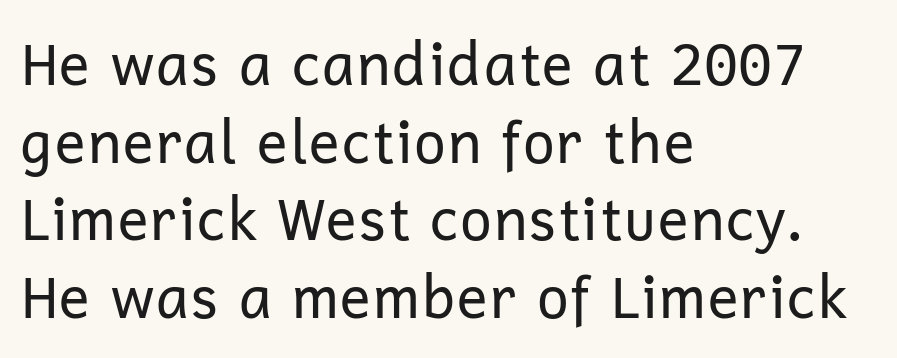
Standard letterfit; no display-style spreading of the glyphs. In terms of posture, this sample is upright. Descenders are the only things crossing below the line. Reading down the block, your eye returns to a fixed left position each line. The typeface has the unassuming heft of standard copy or less.
